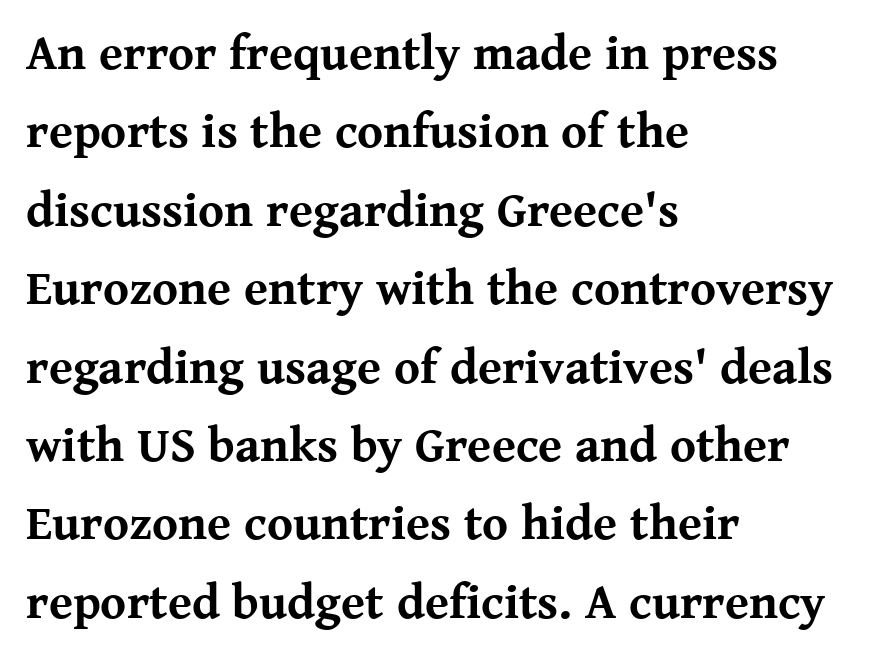
Every character sits straight up, as roman type does. The letters advance in unequal steps, a hallmark of proportional type. Here the glyphs are tracked normally, forming tight word shapes. Is the type bold? Yes — the strokes are clearly thick and heavy.
